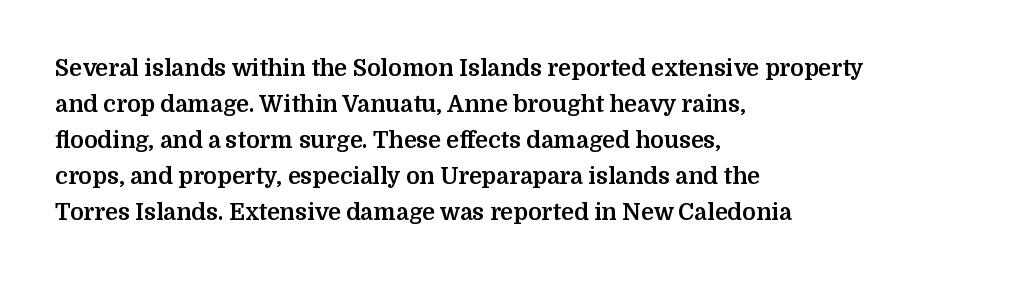
{"italic": "no", "bold": "yes", "underline": "no", "align": "left", "line_spacing": "normal", "line_spacing_ratio": 1.57, "letter_spacing": "normal", "letter_spacing_em": 0.0, "glyph_px": 23}
